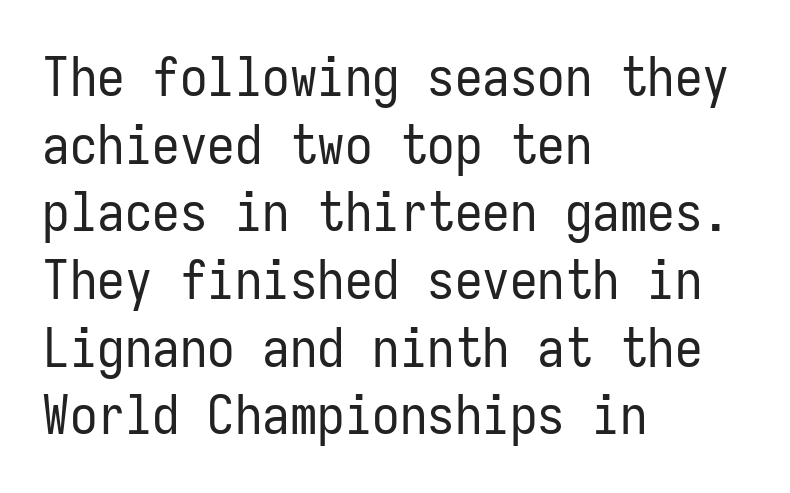
Q: Is the text bold? A: No.
Q: Is the text italic (slanted)? A: No, it is upright.
Q: Is the typeface a serif or a sans-serif typeface? A: Sans-serif.
Q: Is the text underlined? A: No.
Q: How is the paragraph aligned? A: Left-aligned.
Q: Is the spacing between letters normal or unusually wide? A: Normal.
Q: Width (condensed, normal, or wide)? A: Condensed.
Q: Stroke contrast? A: Low.
Q: x-height? A: Medium.
Q: Monospaced? A: Yes.
